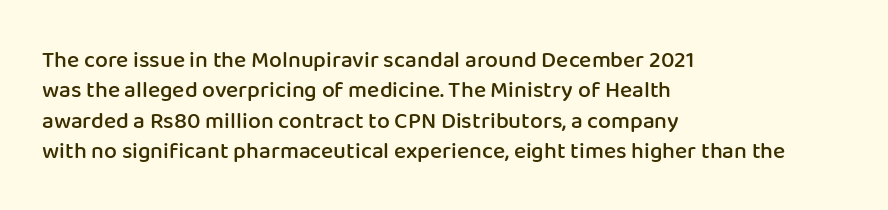
Q: Is the text bold? A: Semi-bold.
Q: Is the text italic (slanted)? A: No, it is upright.
Q: Is the text underlined? A: No.
Q: How is the paragraph aligned? A: Left-aligned.
Q: Is the spacing between letters normal or unusually wide? A: Normal.
Q: Is the spacing between lines tight, normal or loose? A: Normal.
